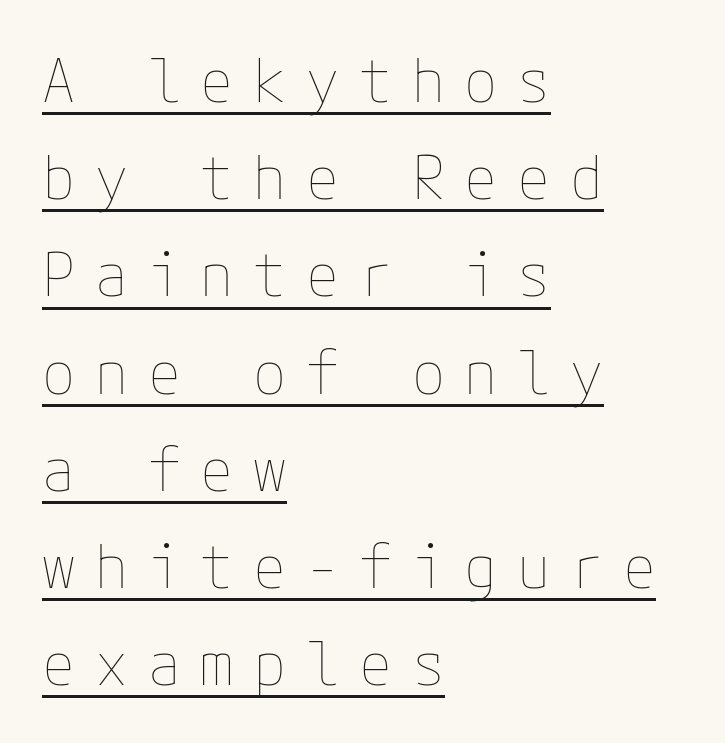
Summary of vertical rhythm: regular, with standard interline spacing. Is the stroke heavy? The answer is a plain regular-or-lighter. Characters follow at a spacing far wider than the type designer built in. Underlined type.
